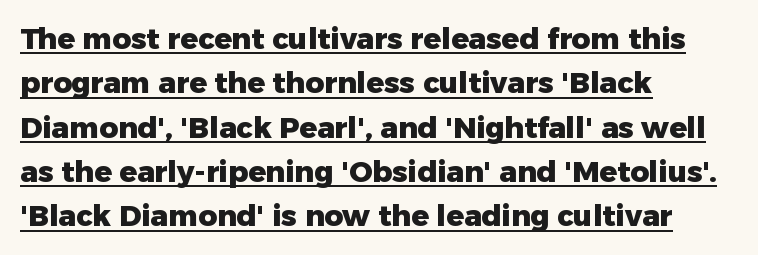
Q: Is the text bold? A: Yes.
Q: Is the text italic (slanted)? A: No, it is upright.
Q: Is the typeface a serif or a sans-serif typeface? A: Sans-serif.
Q: Is the text underlined? A: Yes.
Q: How is the paragraph aligned? A: Left-aligned.
Q: Is the spacing between letters normal or unusually wide? A: Normal.
Q: Is the spacing between lines tight, normal or loose? A: Normal.
Q: Width (condensed, normal, or wide)? A: Normal.
Q: Stroke contrast? A: Low.
Q: x-height? A: Medium.
Q: Monospaced? A: No.
